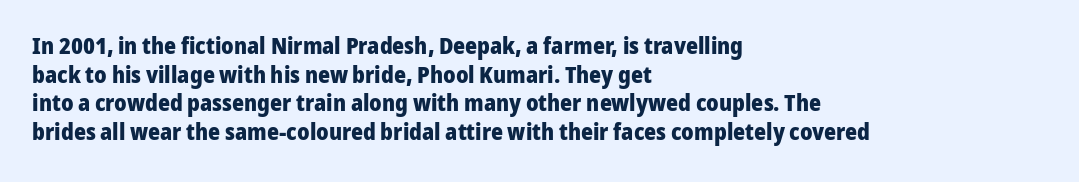
The image shows 23 px bold type, upright; set left-aligned, line spacing 1.24x, normal letter spacing, not underlined.
